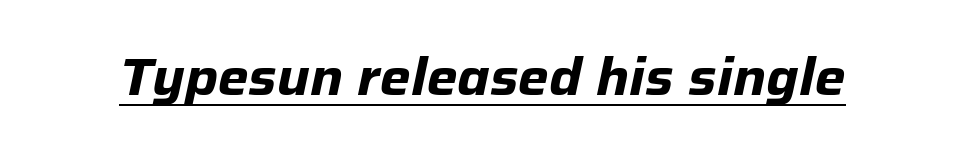
{"italic": "yes", "lean": "right", "slant_degrees": 12, "bold": "yes", "weight": "bold", "width": "normal", "stroke_contrast": "low", "x_height": "medium", "monospaced": "no", "underline": "yes", "letter_spacing": "normal", "letter_spacing_em": 0.0, "glyph_px": 52}
